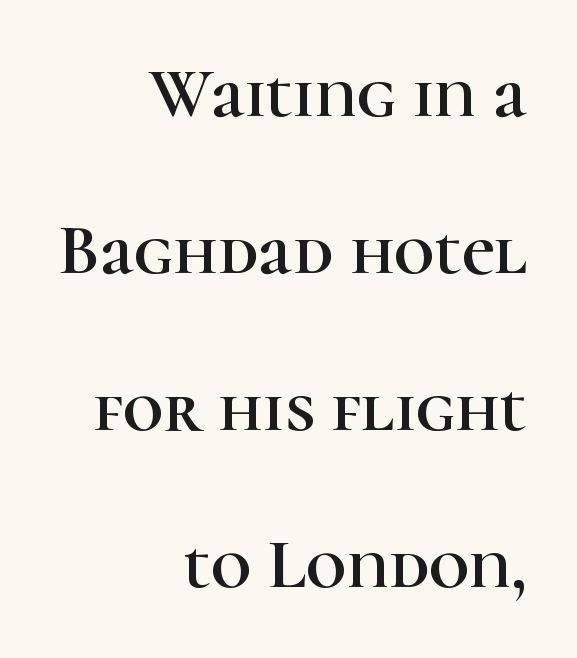
{"serif": "yes", "italic": "no", "width": "normal", "stroke_contrast": "high", "x_height": "medium", "monospaced": "no", "underline": "no", "align": "right", "line_spacing": "loose", "line_spacing_ratio": 2.21, "letter_spacing": "normal", "letter_spacing_em": 0.0, "glyph_px": 71}
